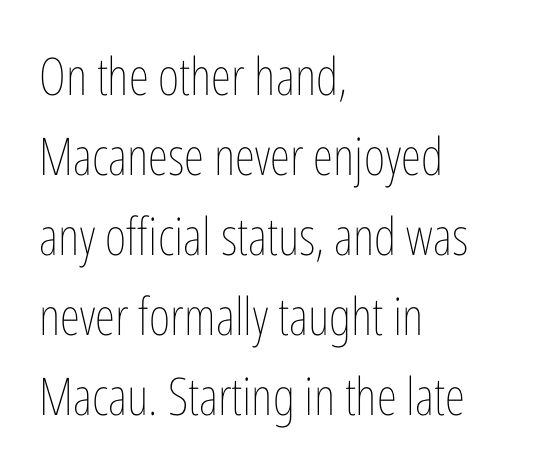
{"italic": "no", "bold": "no", "weight": "thin", "width": "condensed", "stroke_contrast": "low", "x_height": "medium", "monospaced": "no", "underline": "no", "align": "left", "line_spacing": "normal", "line_spacing_ratio": 1.54, "letter_spacing": "normal", "letter_spacing_em": 0.0, "glyph_px": 52}
